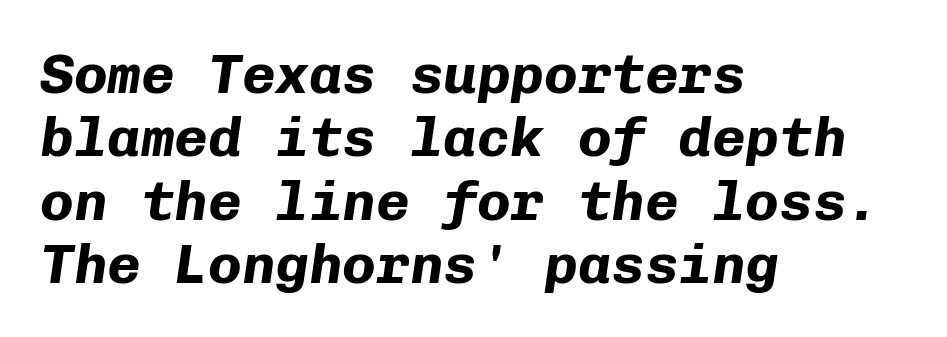
Beneath every word, the page is bare. Vertically, the passage feels compressed, each row crowding the next. Bold? Absolutely — the strokes are thick and heavy. Think of a typewriter: that constant character pitch is what you see here.
